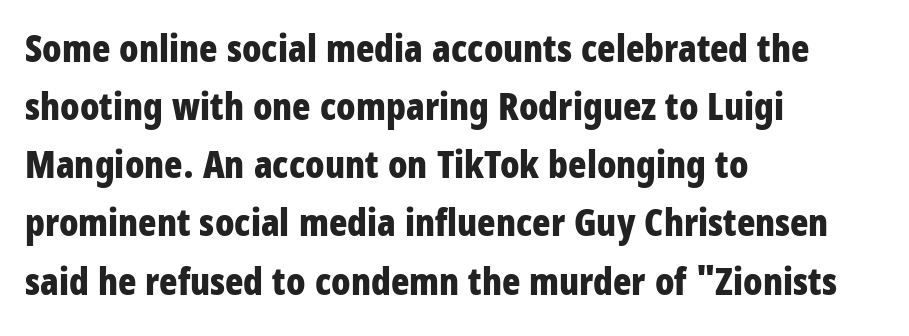
{"serif": "no", "italic": "no", "bold": "yes", "weight": "bold", "width": "condensed", "stroke_contrast": "low", "x_height": "large", "monospaced": "no", "underline": "no", "align": "left", "line_spacing": "normal", "line_spacing_ratio": 1.53, "letter_spacing": "normal", "letter_spacing_em": 0.0, "glyph_px": 38}
